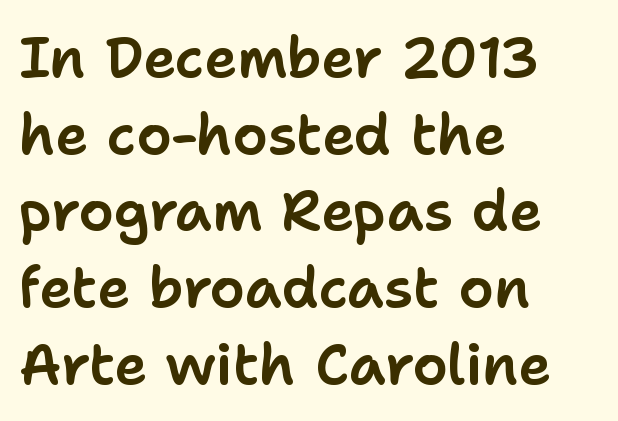
{"serif": "no", "italic": "no", "width": "normal", "stroke_contrast": "low", "x_height": "medium", "monospaced": "no", "underline": "no", "align": "left", "line_spacing": "normal", "line_spacing_ratio": 1.37, "letter_spacing": "normal", "letter_spacing_em": 0.0, "glyph_px": 56}
